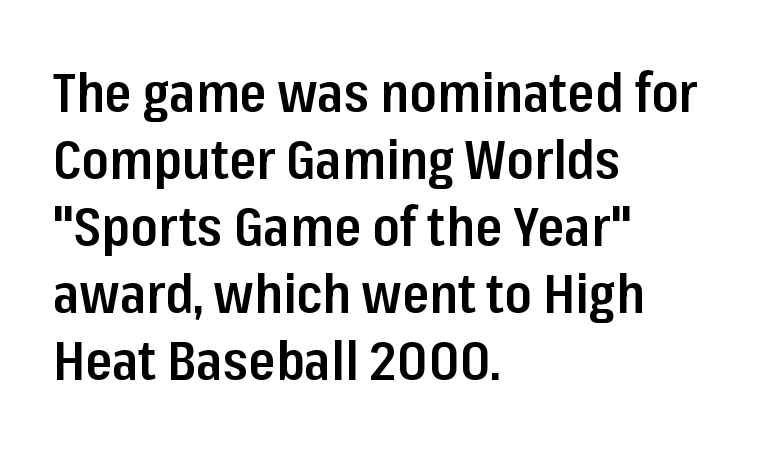
{"serif": "no", "italic": "no", "bold": "semi", "weight": "semibold", "width": "condensed", "stroke_contrast": "low", "x_height": "medium", "monospaced": "no", "underline": "no", "align": "left", "line_spacing_ratio": 1.22, "letter_spacing": "normal", "letter_spacing_em": 0.0, "glyph_px": 55}
